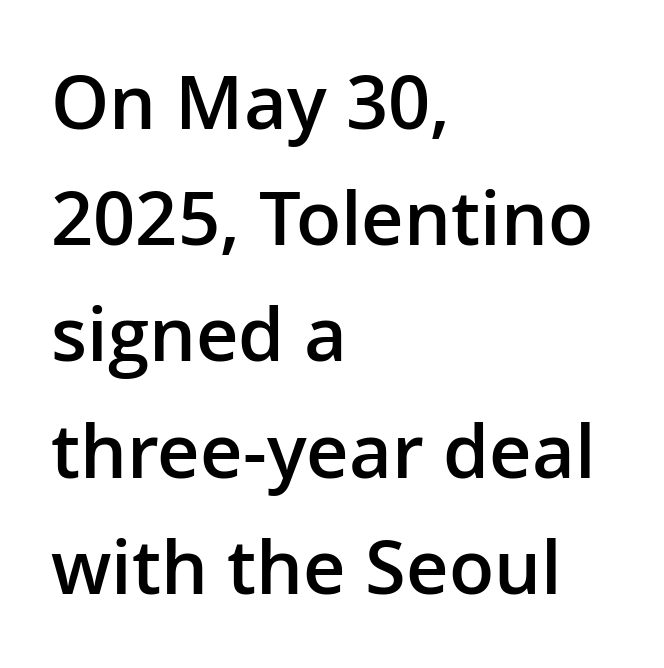
Do the characters align in a grid? No, the font is proportional. Glance below the letters and you will spot only blank space. The passage is arranged the way most books set body copy — flush left. Glyph-to-glyph distance matches everyday printed text. The typeface chosen for these lines omits serifs. Style check: upright.
